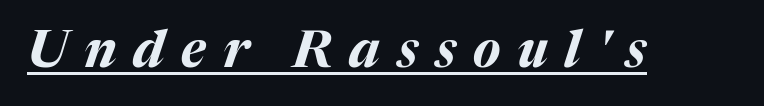
{"italic": "yes", "lean": "right", "slant_degrees": 17, "bold": "yes", "weight": "bold", "width": "normal", "stroke_contrast": "medium", "x_height": "medium", "monospaced": "no", "underline": "yes", "letter_spacing": "wide", "letter_spacing_em": 0.33, "glyph_px": 51}
